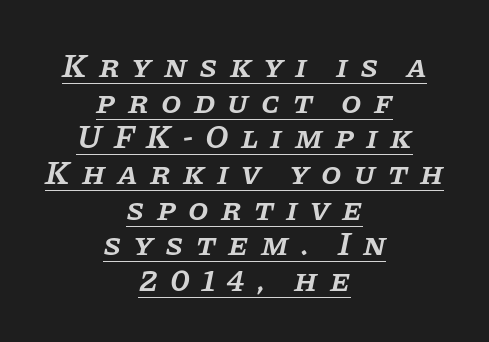
Q: Is the text bold? A: Semi-bold.
Q: Is the text italic (slanted)? A: Yes, it leans right by about 11 degrees.
Q: Is the typeface a serif or a sans-serif typeface? A: Serif.
Q: Is the text underlined? A: Yes.
Q: How is the paragraph aligned? A: Centered.
Q: Is the spacing between letters normal or unusually wide? A: Unusually wide.
Q: Is the spacing between lines tight, normal or loose? A: Tight.
Q: Width (condensed, normal, or wide)? A: Normal.
Q: Stroke contrast? A: Low.
Q: x-height? A: Large.
Q: Monospaced? A: No.
